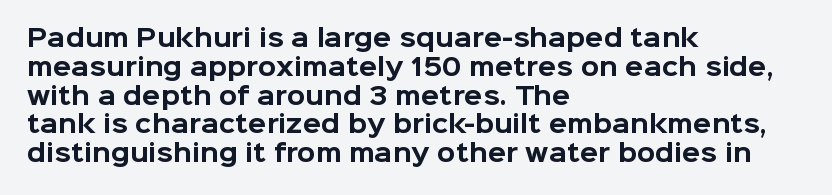
Q: Is the text bold? A: Yes.
Q: Is the text italic (slanted)? A: No, it is upright.
Q: Is the text underlined? A: No.
Q: How is the paragraph aligned? A: Left-aligned.
Q: Is the spacing between letters normal or unusually wide? A: Normal.
